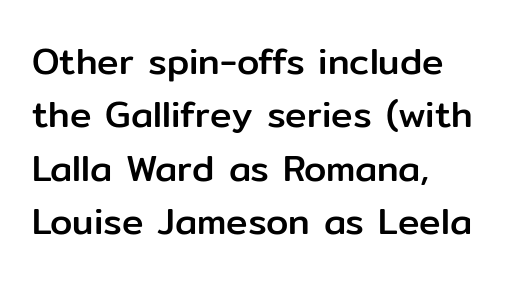
{"serif": "no", "italic": "no", "width": "normal", "stroke_contrast": "low", "x_height": "medium", "monospaced": "no", "underline": "no", "align": "left", "line_spacing": "normal", "line_spacing_ratio": 1.48, "letter_spacing": "normal", "letter_spacing_em": 0.0, "glyph_px": 36}
